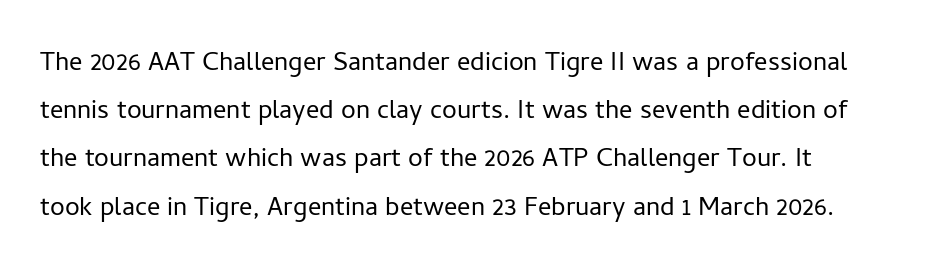
{"serif": "no", "italic": "no", "bold": "no", "weight": "light", "width": "normal", "stroke_contrast": "low", "x_height": "medium", "monospaced": "no", "underline": "no", "line_spacing": "normal", "line_spacing_ratio": 1.46, "letter_spacing": "normal", "letter_spacing_em": 0.0, "glyph_px": 33}
